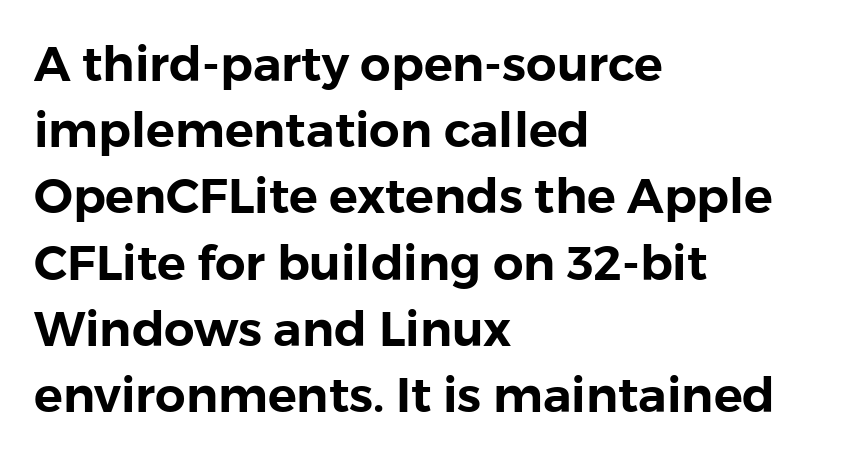
The rows are spaced the way most documents space them. Caption: multi-line text, flush left, ragged right. Is this a fixed-width face? No — the glyphs have proportional, varying widths. Tracking here is standard; glyphs follow each other at the usual distance.
